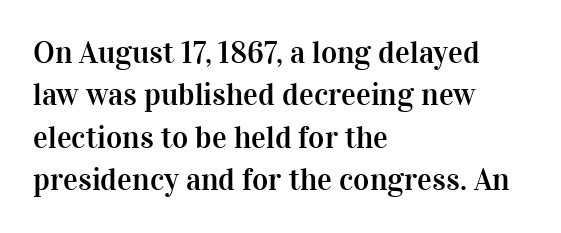
Q: Is the text italic (slanted)? A: No, it is upright.
Q: Is the typeface a serif or a sans-serif typeface? A: Serif.
Q: Is the text underlined? A: No.
Q: How is the paragraph aligned? A: Left-aligned.
Q: Is the spacing between letters normal or unusually wide? A: Normal.
Q: Is the spacing between lines tight, normal or loose? A: Normal.
Q: Width (condensed, normal, or wide)? A: Normal.
Q: Stroke contrast? A: High.
Q: x-height? A: Medium.
Q: Monospaced? A: No.
